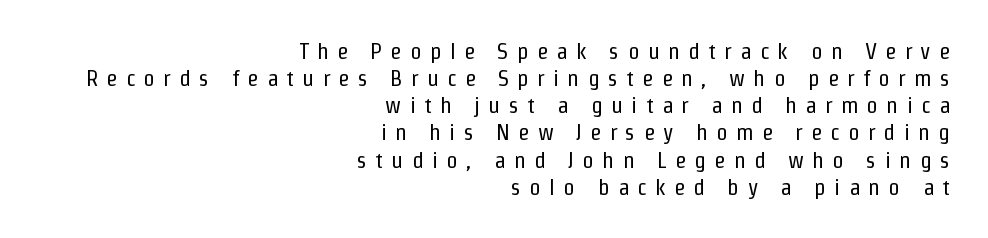
The typesetter chose a ragged-left arrangement here. Just letters on the line, the space beneath them empty. The axis of the letterforms is exactly vertical. Spacing between characters has been opened up far beyond the box default.
